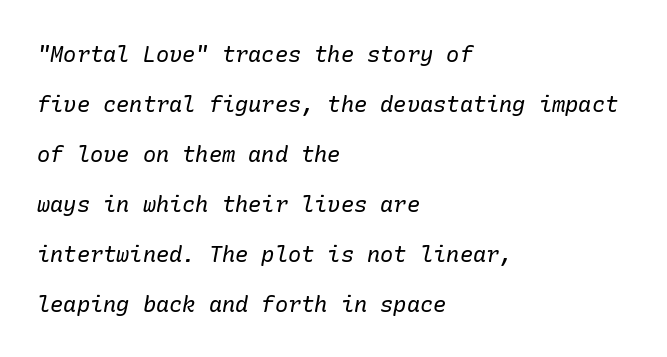
Weight: in the light-to-regular range. Casual observation: everything's shoved over to the left. The type is set solid horizontally, with unmodified tracking. The space directly below the letters is spotless. Interline gaps are noticeably wide in this sample. Style check: oblique.
